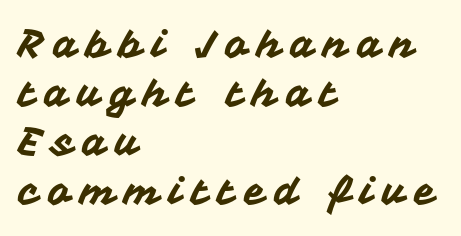
{"serif": "no", "width": "normal", "stroke_contrast": "medium", "x_height": "medium", "monospaced": "no", "underline": "no", "align": "left", "line_spacing": "normal", "line_spacing_ratio": 1.26, "letter_spacing": "wide", "letter_spacing_em": 0.23, "glyph_px": 39}
